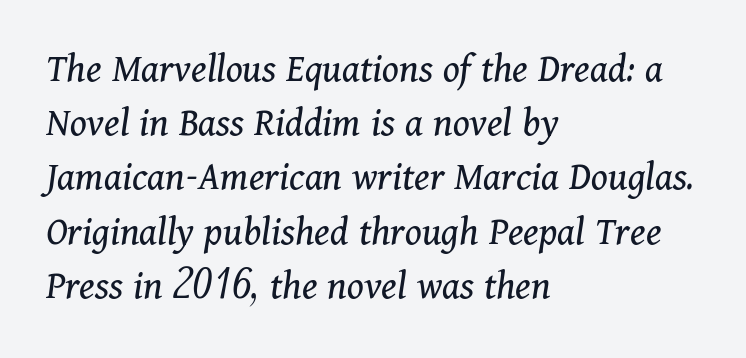
The block of text has a typical density, with ordinary space between rows. The lines are quadded left. Type without underlining. Stroke terminals: seriffed. These lines are rendered in a variable-pitch font. Style check: oblique.
